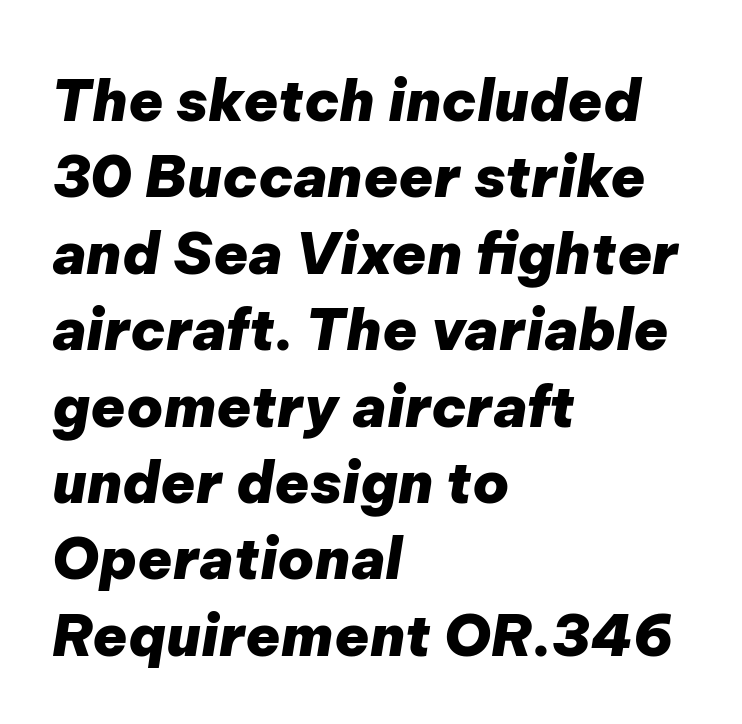
The passage shown stacks its lines at a standard gap. Bold? Absolutely — the strokes are thick and heavy. The text carries the slant typical of an italic or oblique font. Rule under the text: the space is simply empty. Each word holds together tightly as a unit, with standard inter-letter gaps.
